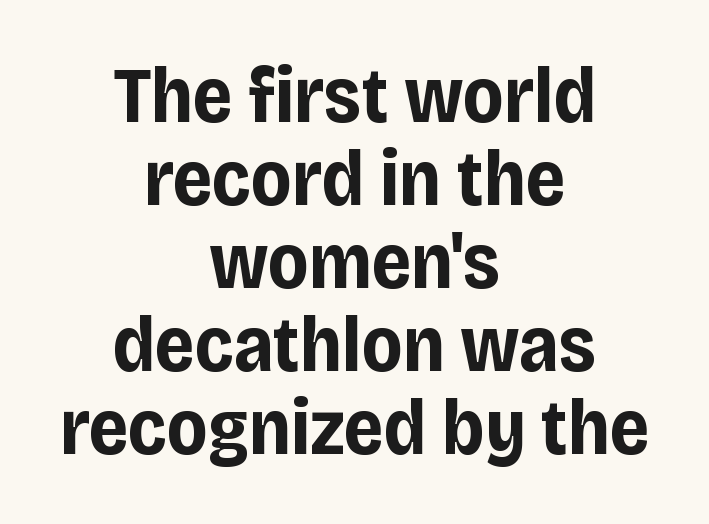
The image shows 79 px bold, condensed sans-serif type, upright; set centered, tight line spacing (1.05x), normal letter spacing, not underlined; low stroke contrast and a large x-height.
